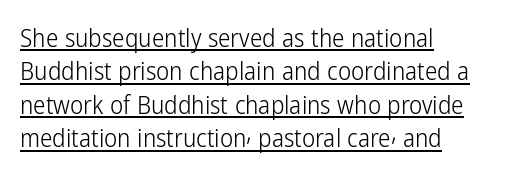
Q: Is the text bold? A: No.
Q: Is the text italic (slanted)? A: No, it is upright.
Q: Is the text underlined? A: Yes.
Q: How is the paragraph aligned? A: Left-aligned.
Q: Is the spacing between letters normal or unusually wide? A: Normal.
Q: Is the spacing between lines tight, normal or loose? A: Normal.
